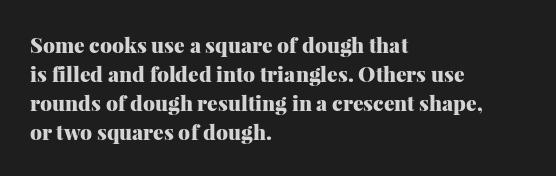
The image shows 21 px bold type, upright; set left-aligned, normal line spacing (1.38x), normal letter spacing, not underlined.
